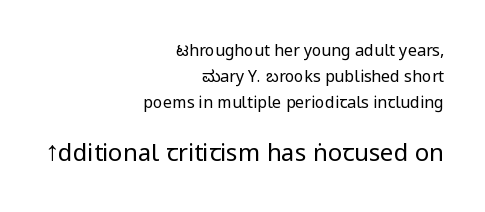
The image shows 24 px text type, upright; set right-aligned, normal line spacing (1.62x), normal letter spacing, not underlined; the second (bottom) block is 1.5x larger.
